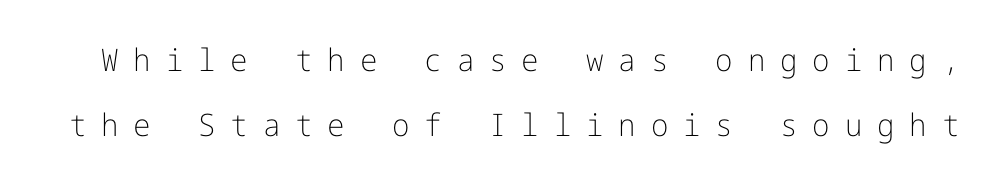
Do the letters lean? They stand straight. The lines are spread far apart with generous leading. Check where the strokes stop: nothing finishes them off — pure sans. Inter-character spacing is expanded well beyond the font's built-in metrics.
